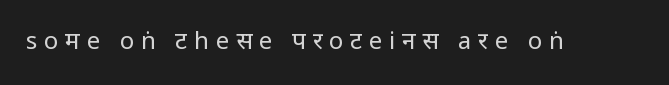
Each word looks stretched out because of the extra space between its letters. Each stroke keeps to a modest, everyday thickness or less. Is there any slant? The stems are plumb. Check the space under the baseline: it is left empty.
